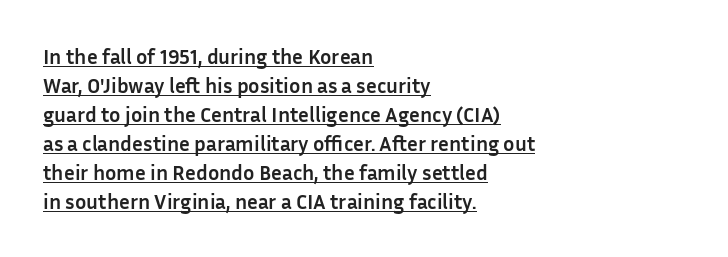
Each line of the rendering has a horizontal stroke beneath the glyphs. A typesetter would mark this as roman, not italic. The characters look thick and weighty, a clear bold. Nothing unusual about the tracking: characters are spaced as the font intends.
